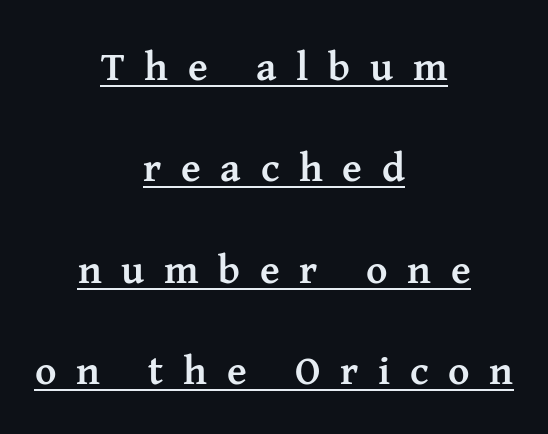
{"serif": "yes", "italic": "no", "bold": "yes", "weight": "semibold", "width": "normal", "stroke_contrast": "medium", "x_height": "medium", "monospaced": "no", "underline": "yes", "align": "center", "line_spacing": "loose", "line_spacing_ratio": 2.47, "letter_spacing": "wide", "letter_spacing_em": 0.48, "glyph_px": 41}
